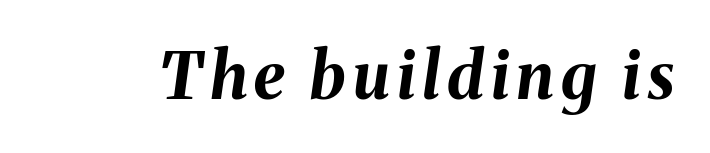
Q: Is the text bold? A: Yes.
Q: Is the text italic (slanted)? A: Yes, it leans right by about 8 degrees.
Q: Is the text underlined? A: No.
Q: Width (condensed, normal, or wide)? A: Normal.
Q: Stroke contrast? A: Medium.
Q: x-height? A: Medium.
Q: Monospaced? A: No.
